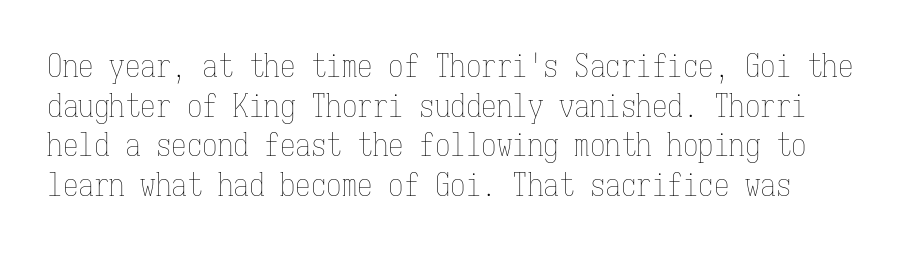
Q: Is the text bold? A: No.
Q: Is the text italic (slanted)? A: No, it is upright.
Q: Is the text underlined? A: No.
Q: Is the spacing between letters normal or unusually wide? A: Normal.
Q: Is the spacing between lines tight, normal or loose? A: Normal.
Q: Width (condensed, normal, or wide)? A: Condensed.
Q: Stroke contrast? A: Low.
Q: x-height? A: Medium.
Q: Monospaced? A: Yes.
